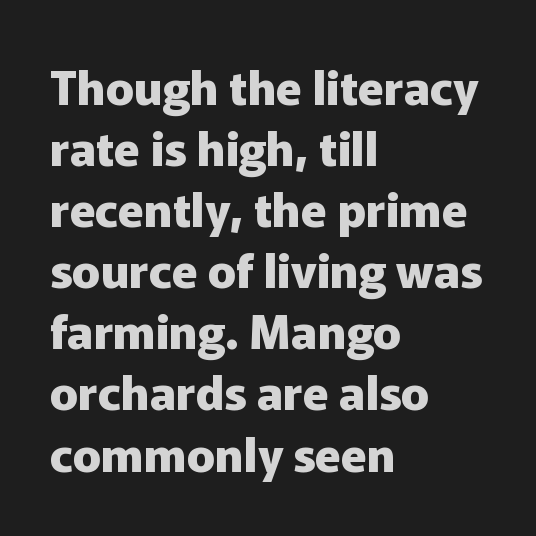
The image shows 47 px heavy sans-serif type, upright; set left-aligned, normal line spacing (1.3x), normal letter spacing, not underlined; low stroke contrast and a medium x-height.
